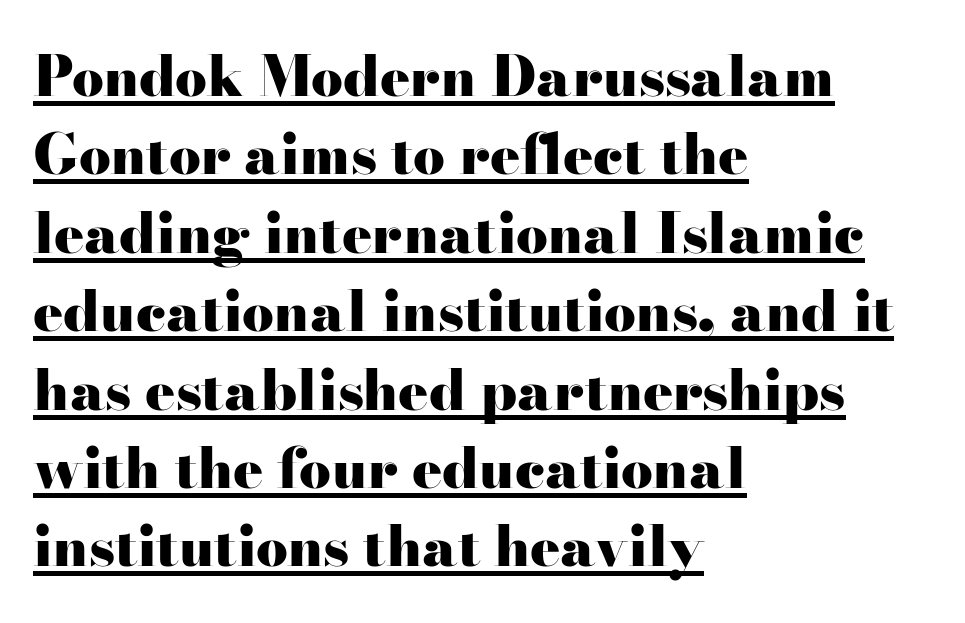
Q: Is the text bold? A: Yes.
Q: Is the text italic (slanted)? A: No, it is upright.
Q: Is the typeface a serif or a sans-serif typeface? A: Serif.
Q: Is the text underlined? A: Yes.
Q: How is the paragraph aligned? A: Left-aligned.
Q: Is the spacing between letters normal or unusually wide? A: Normal.
Q: Is the spacing between lines tight, normal or loose? A: Normal.
Q: Width (condensed, normal, or wide)? A: Wide.
Q: Stroke contrast? A: High.
Q: x-height? A: Small.
Q: Monospaced? A: No.
